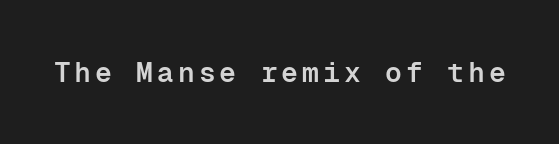
You can tell it's not italic because the verticals are truly vertical. The passage shown is typed in a monospace face where columns stay perfectly aligned. This is the in-between weight designers call semibold or demi. The face used here is a sans, in the tradition of grotesques and geometrics. No word sits above an underline.
